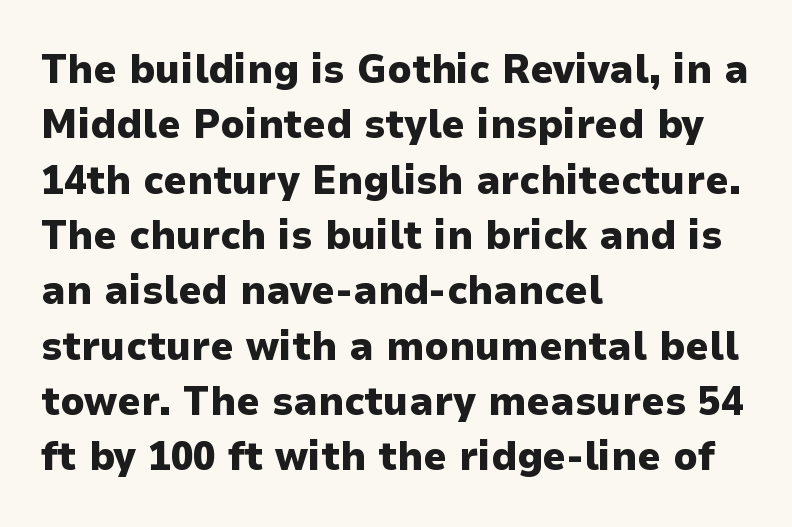
The line texture is even and compact thanks to regular tracking. Unlike italic type, these characters show no tilt at all. Spacing verdict: proportional, widths tailored to each character. Descender tails drop into unmarked territory. All the whitespace from short lines collects on the right. Regular leading.
